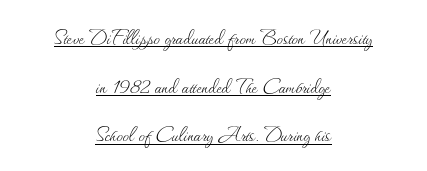
Q: Is the text bold? A: No.
Q: Is the text italic (slanted)? A: Yes.
Q: Is the text underlined? A: Yes.
Q: How is the paragraph aligned? A: Centered.
Q: Is the spacing between letters normal or unusually wide? A: Normal.
Q: Is the spacing between lines tight, normal or loose? A: Loose.
